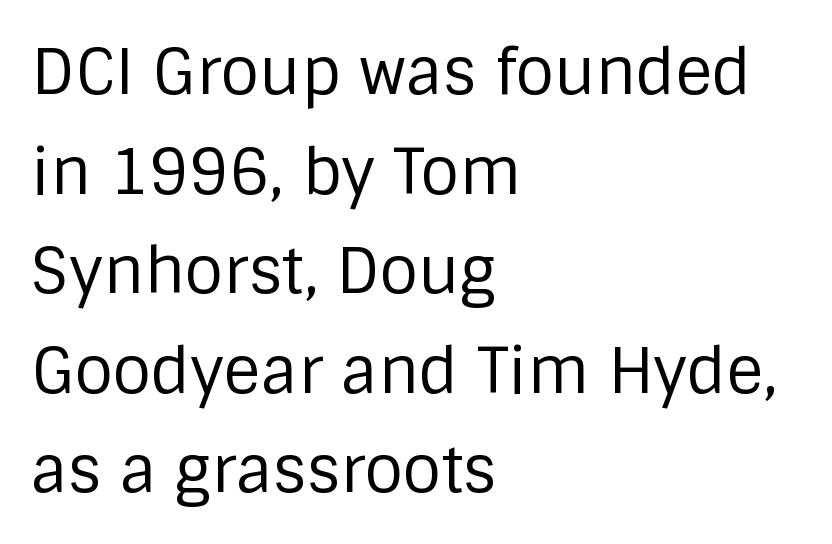
{"serif": "no", "italic": "no", "bold": "no", "weight": "regular", "width": "normal", "stroke_contrast": "low", "x_height": "large", "monospaced": "no", "underline": "no", "align": "left", "line_spacing": "normal", "line_spacing_ratio": 1.58, "letter_spacing": "normal", "letter_spacing_em": 0.0, "glyph_px": 63}
